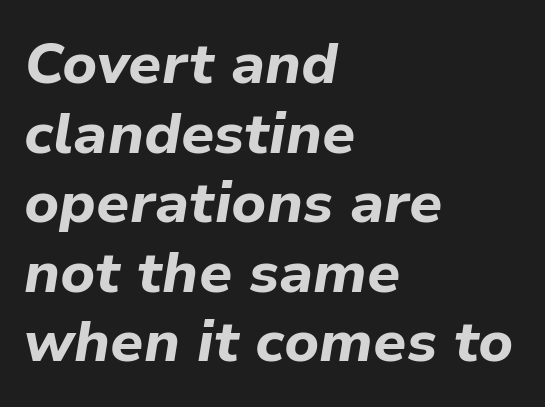
Q: Is the text bold? A: Yes.
Q: Is the text italic (slanted)? A: Yes, it leans right by about 9 degrees.
Q: Is the text underlined? A: No.
Q: How is the paragraph aligned? A: Left-aligned.
Q: Is the spacing between letters normal or unusually wide? A: Normal.
Q: Width (condensed, normal, or wide)? A: Normal.
Q: Stroke contrast? A: Low.
Q: x-height? A: Medium.
Q: Monospaced? A: No.
